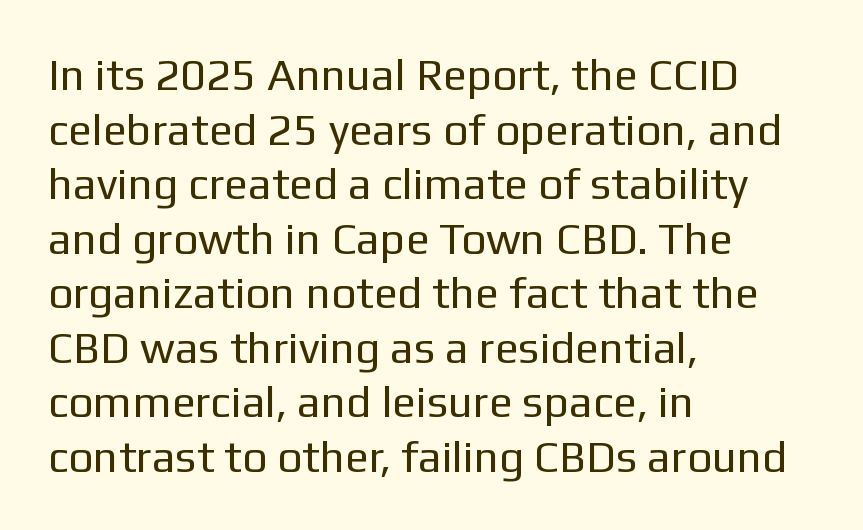
{"serif": "no", "italic": "no", "bold": "no", "weight": "regular", "width": "normal", "stroke_contrast": "low", "x_height": "medium", "monospaced": "no", "underline": "no", "align": "left", "line_spacing_ratio": 1.24, "letter_spacing": "normal", "letter_spacing_em": 0.0, "glyph_px": 44}
